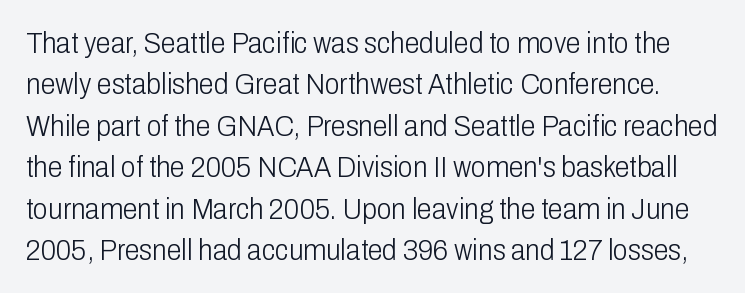
{"serif": "no", "italic": "no", "bold": "no", "weight": "light", "width": "condensed", "stroke_contrast": "low", "x_height": "medium", "monospaced": "no", "underline": "no", "line_spacing": "normal", "line_spacing_ratio": 1.38, "letter_spacing": "normal", "letter_spacing_em": 0.0, "glyph_px": 30}
